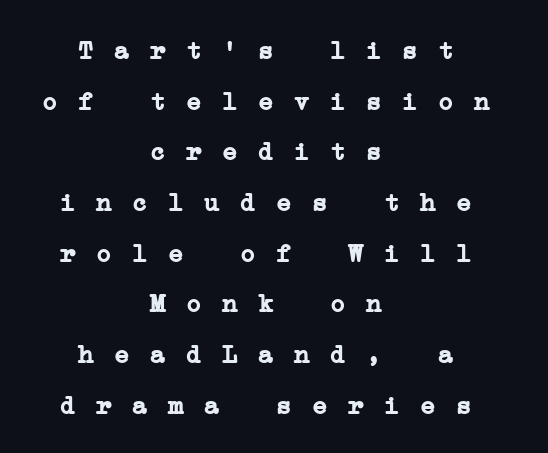
The image shows 26 px bold type; set centered, loose line spacing (1.95x), not underlined.
